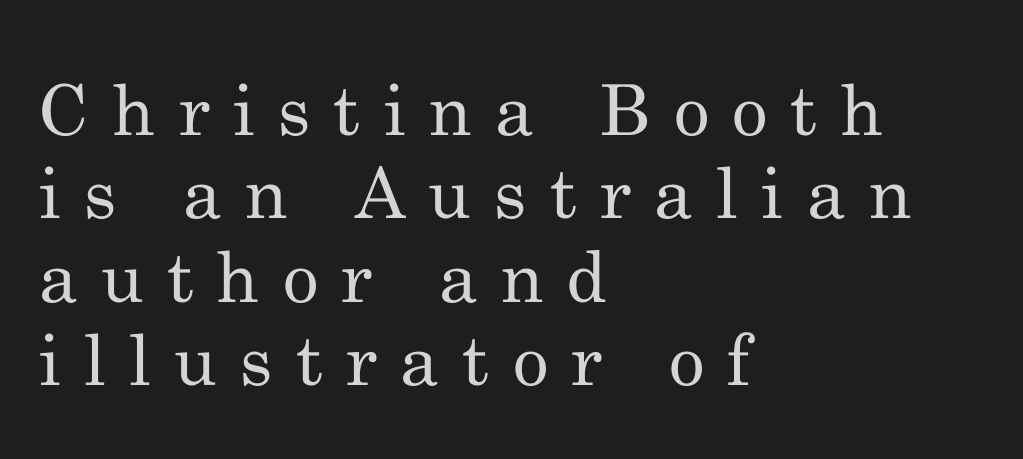
Q: Is the text bold? A: No.
Q: Is the text italic (slanted)? A: No, it is upright.
Q: Is the typeface a serif or a sans-serif typeface? A: Serif.
Q: Is the text underlined? A: No.
Q: How is the paragraph aligned? A: Left-aligned.
Q: Is the spacing between letters normal or unusually wide? A: Unusually wide.
Q: Width (condensed, normal, or wide)? A: Normal.
Q: Stroke contrast? A: Medium.
Q: x-height? A: Small.
Q: Monospaced? A: No.
